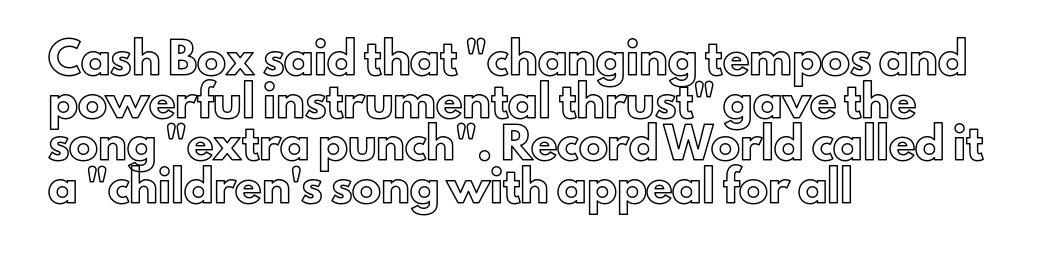
The horizontal fit of the characters is conventional and even. Every row of glyphs begins at an identical x-position on the left. This is roman type, the default non-slanted kind. Just letters on the line, the space beneath them empty. These lines are rendered in a variable-pitch font.
